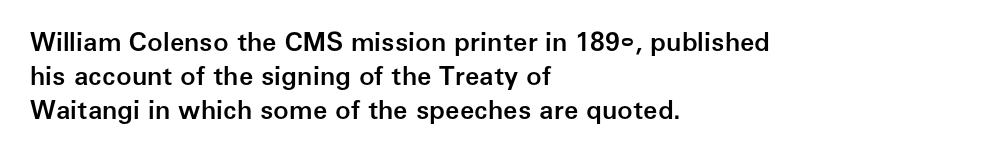
Each line starts at the same left margin while the right side varies. Short note: letters normally spaced. The passage shown is semibold, sitting just below true bold. Every stem runs plumb, perpendicular to the baseline.
